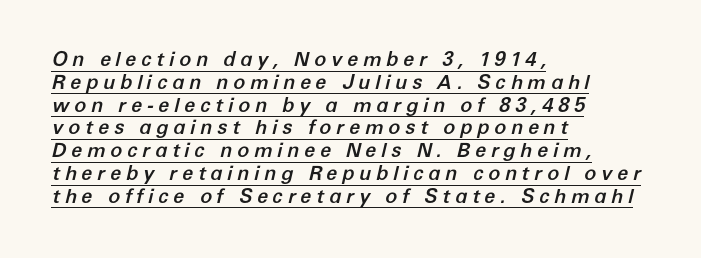
{"italic": "yes", "lean": "right", "slant_degrees": 12, "underline": "yes", "align": "left", "line_spacing": "tight", "line_spacing_ratio": 1.14, "letter_spacing": "wide", "letter_spacing_em": 0.23, "glyph_px": 20}
